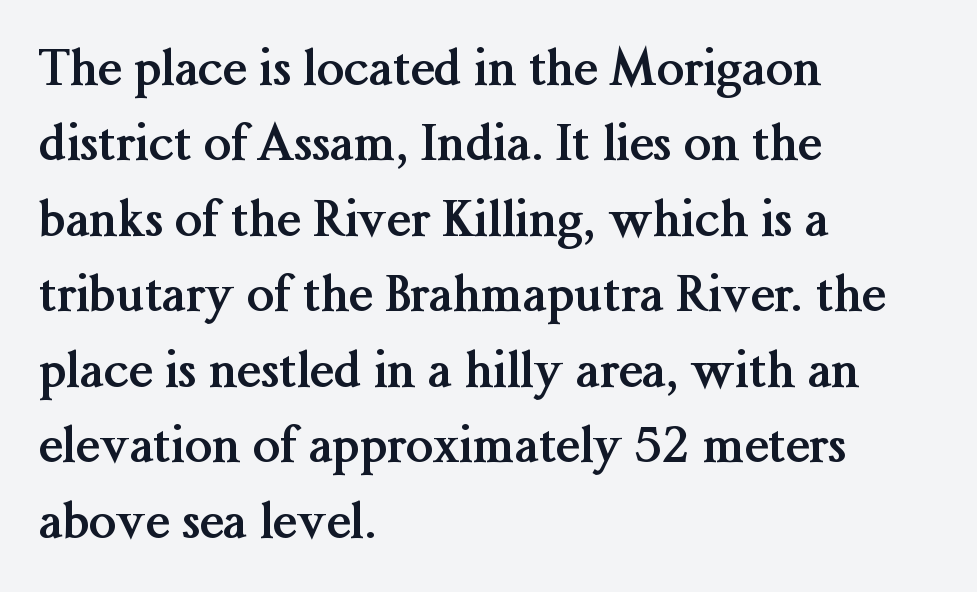
The foot of each line stays bare and open. This block has exactly the height ordinary leading produces. The typesetting leans heavy: a genuine bold. The font family rendered here belongs to the serif group. Which margin do the lines hug? The left one — the right edge is uneven. Words appear dense and cohesive because spacing is normal.
